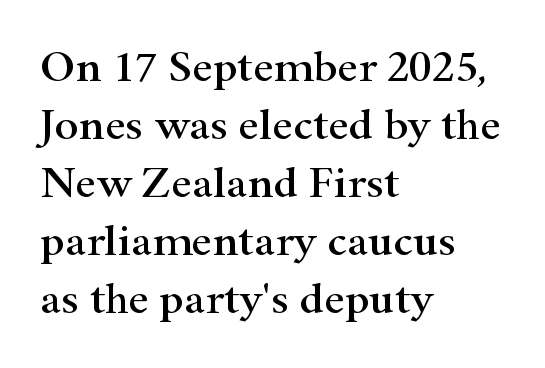
{"serif": "yes", "italic": "no", "width": "wide", "stroke_contrast": "high", "x_height": "small", "monospaced": "no", "underline": "no", "align": "left", "line_spacing": "normal", "line_spacing_ratio": 1.29, "letter_spacing": "normal", "letter_spacing_em": 0.0, "glyph_px": 45}
